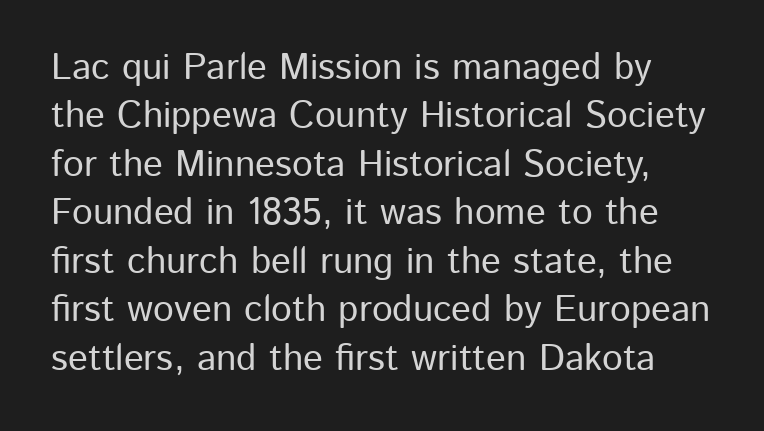
Is this a fixed-width face? No — the glyphs have proportional, varying widths. The typeface chosen for these lines omits serifs. A normal amount of white space separates one row of letters from the next. Check under the words: just untouched page. Tracking value appears to be zero — textbook default spacing. Posture: upright roman.
